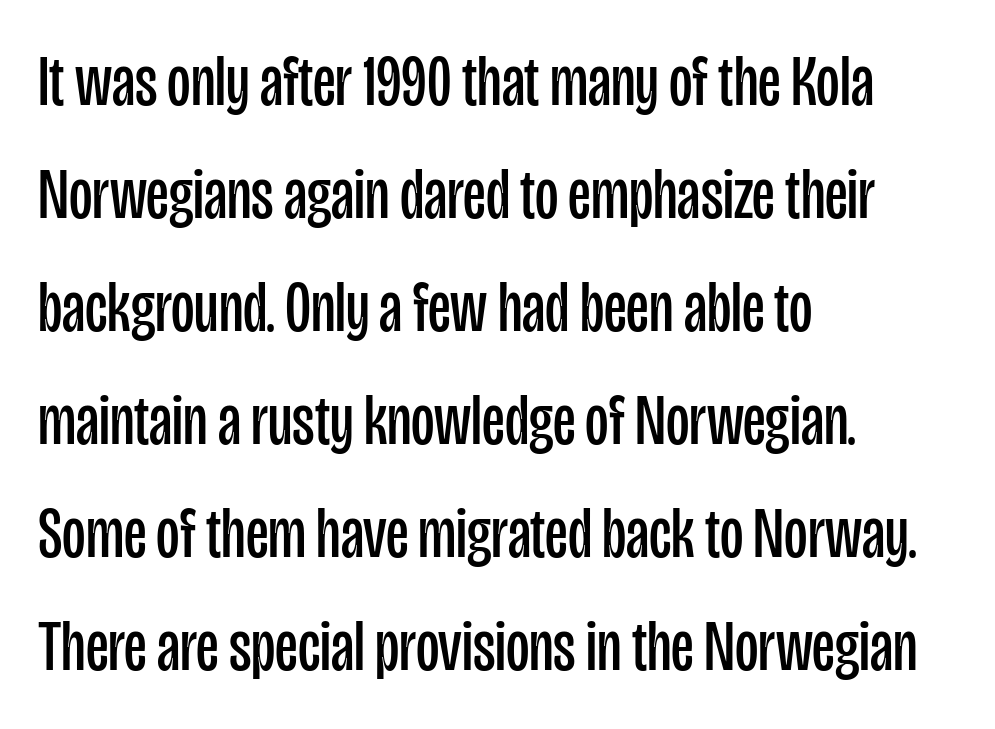
Leading: standard. A typesetter would mark this as roman, not italic. The space directly below the letters is spotless. Stroke terminals: plain, sans-serif. Summary of weight: not heavy and not bold.
